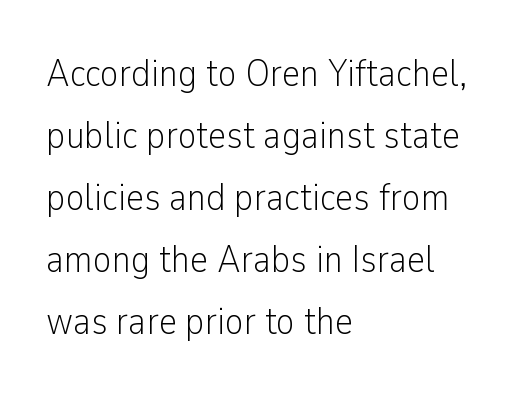
Does the copy run flush right? No — it runs flush left. Quick note: underline off. These lines keep a tight, regular rhythm from letter to letter. In terms of posture, this sample is upright. Serifs: no, the terminals of the letterforms are clean.
